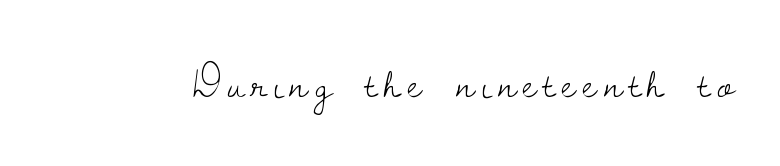
A serif font was chosen for this passage. The foot of each line stays bare and open. Proportional: the letters do not fall into vertical columns. No extra ink here — the face is not bold.
